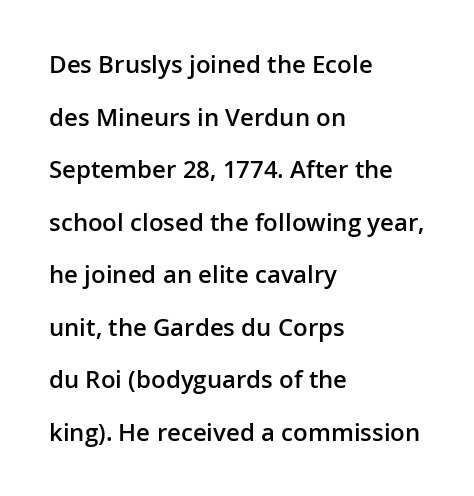
Beneath every word, the page is bare. This sample uses an upright cut, with every glyph sitting square on the baseline. Line beginnings align vertically; line endings do not. You could call the tracking neutral — neither tight nor loose.
